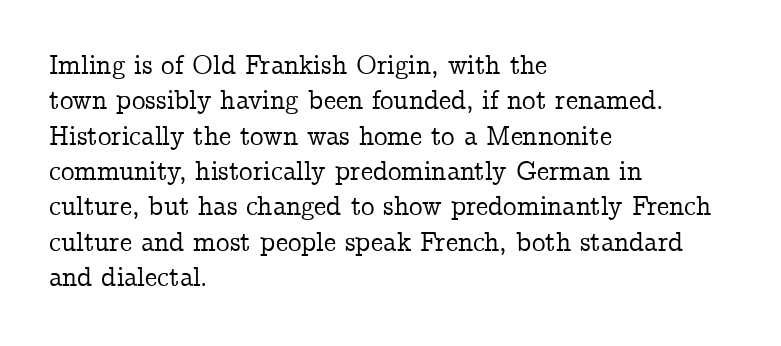
Interline gaps are of average width in this sample. The axis of the letterforms is exactly vertical. Casual observation: everything's shoved over to the left. These lines keep a tight, regular rhythm from letter to letter. Unmarked baselines from the first word to the last.
